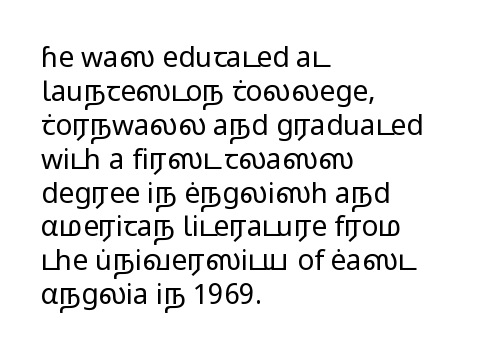
A typesetter would call this zero additional tracking. Grotesque or geometric, the face here clearly has no serifs. Is there any slant? The stems are plumb. The glyphs are unaccompanied by any horizontal stroke below them.
